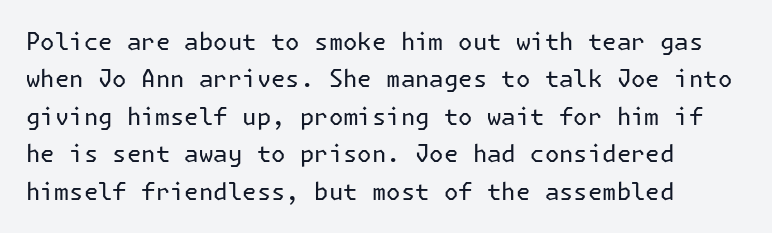
{"italic": "no", "bold": "no", "underline": "no", "line_spacing": "normal", "line_spacing_ratio": 1.56, "letter_spacing": "normal", "letter_spacing_em": 0.0, "glyph_px": 24}
